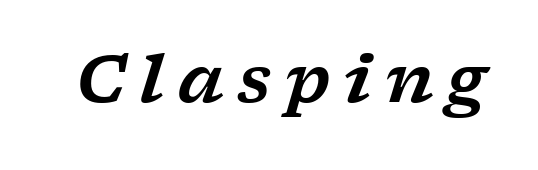
These lines were composed using italics. Look at the bottom of the vertical strokes: they flare into serifs here. Look at the tracking — it's clearly loosened, letters drifting apart. These lines are rendered in a variable-pitch font.
